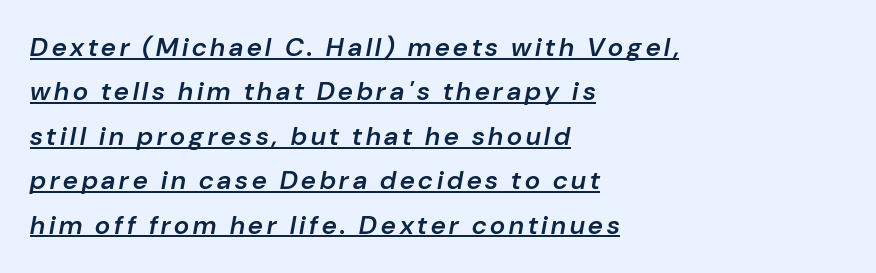
Q: Is the text bold? A: Semi-bold.
Q: Is the text italic (slanted)? A: Yes, it leans right by about 10 degrees.
Q: Is the text underlined? A: Yes.
Q: How is the paragraph aligned? A: Left-aligned.
